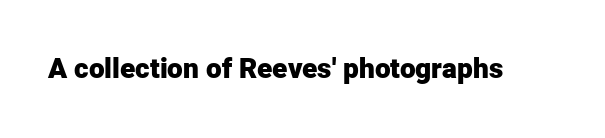
The image shows 28 px heavy sans-serif type, upright; set normal letter spacing, not underlined; low stroke contrast and a medium x-height.
